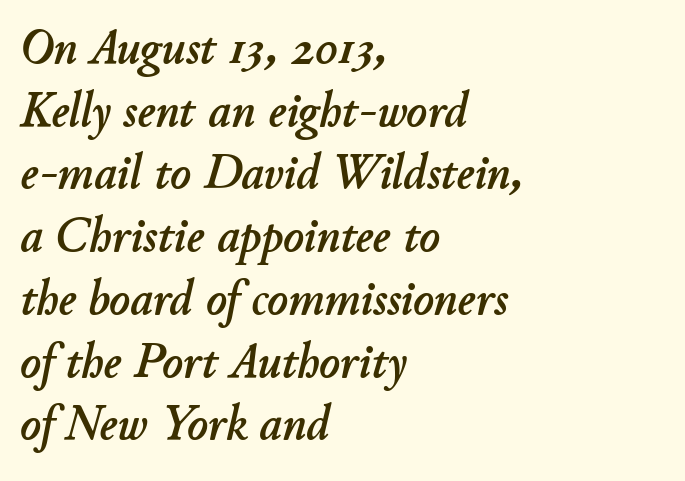
Plain, unruled lines of type. If you measured baseline to baseline, you'd find a middling distance. The letterforms sit shoulder to shoulder at normal distance. Casual observation: everything's shoved over to the left.
